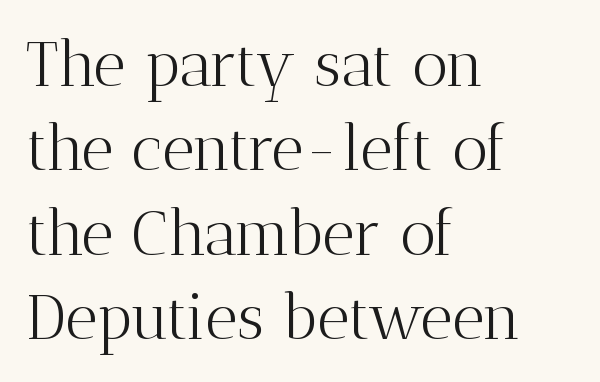
These glyphs show unthickened strokes, regular width or finer. Glyph-to-glyph distance matches everyday printed text. Posture: upright roman. Every row of glyphs begins at an identical x-position on the left. Varying glyph widths throughout — classic text-font behaviour. Is there much room between lines? A standard amount, neither cramped nor airy.
